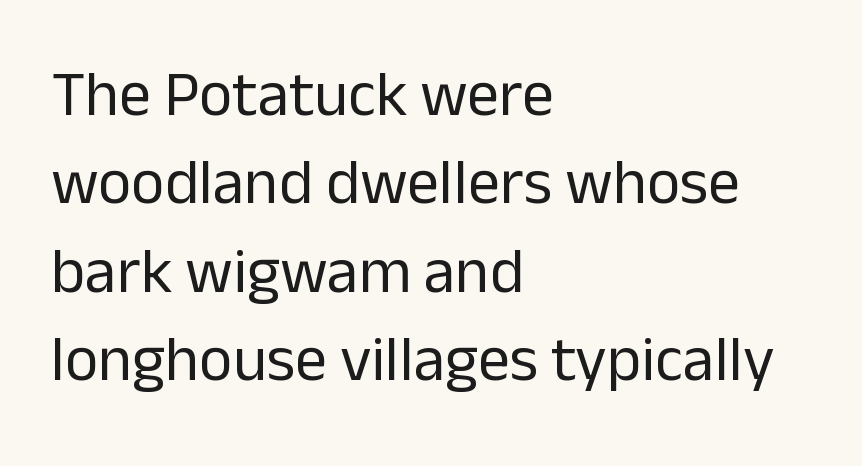
The image shows 64 px regular-weight sans-serif type, upright; set left-aligned, normal line spacing (1.38x), normal letter spacing, not underlined; low stroke contrast and a medium x-height.
